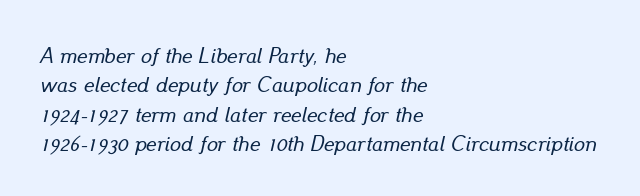
The vertical gap from one line to the next is medium. A classic flush-left, rag-right setting is used for this passage. The rendering applies a slant to the glyphs. Decoration check: the copy has no underline.
